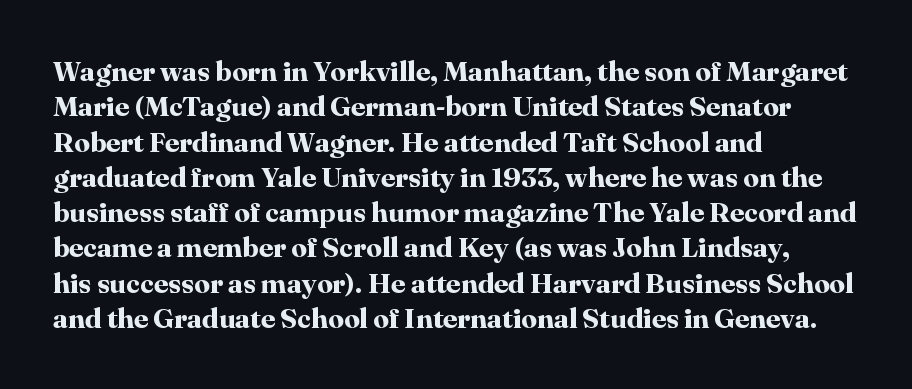
Q: Is the text bold? A: Yes.
Q: Is the text italic (slanted)? A: No, it is upright.
Q: Is the typeface a serif or a sans-serif typeface? A: Serif.
Q: Is the text underlined? A: No.
Q: How is the paragraph aligned? A: Left-aligned.
Q: Is the spacing between letters normal or unusually wide? A: Normal.
Q: Is the spacing between lines tight, normal or loose? A: Normal.
Q: Width (condensed, normal, or wide)? A: Normal.
Q: Stroke contrast? A: High.
Q: x-height? A: Medium.
Q: Monospaced? A: No.
